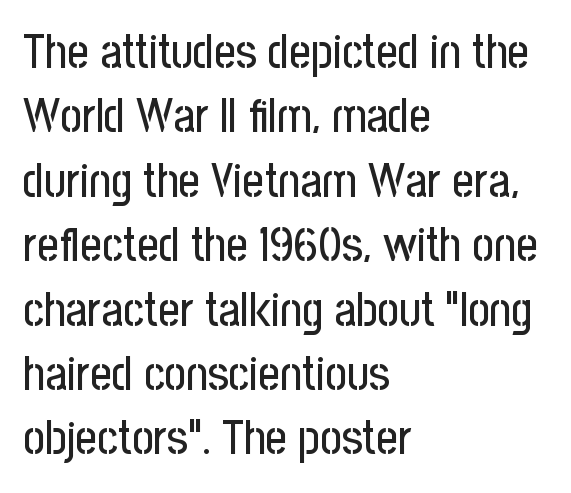
Q: Is the text italic (slanted)? A: No, it is upright.
Q: Is the typeface a serif or a sans-serif typeface? A: Sans-serif.
Q: Is the text underlined? A: No.
Q: How is the paragraph aligned? A: Left-aligned.
Q: Is the spacing between letters normal or unusually wide? A: Normal.
Q: Is the spacing between lines tight, normal or loose? A: Normal.
Q: Width (condensed, normal, or wide)? A: Condensed.
Q: Stroke contrast? A: Low.
Q: x-height? A: Medium.
Q: Monospaced? A: No.
